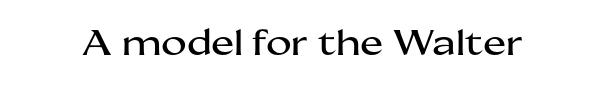
The image shows 35 px wide type, upright; set normal letter spacing, not underlined; medium stroke contrast and a medium x-height.
